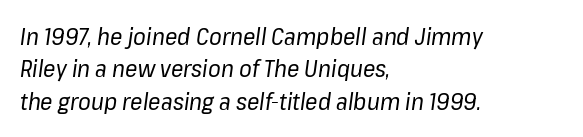
Stems and bowls with no extra thickness — not bold. Descenders hang freely into open space. Standard letterfit; no display-style spreading of the glyphs. Characters are canted at an angle relative to the baseline's perpendicular.
